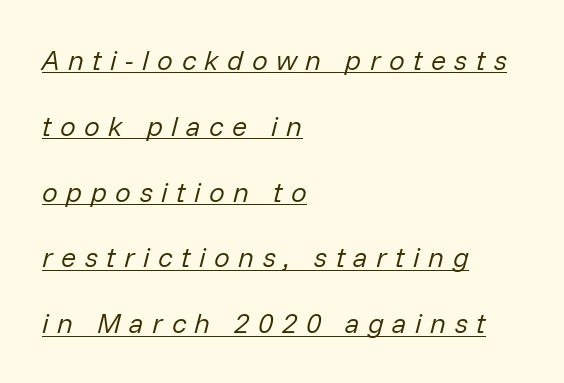
Spacing between characters has been opened up far beyond the box default. Ink coverage per letter is moderate at most. Left-aligned paragraph, ragged on the right. The font's italic variant was chosen for this text. The face used here appears with an underline applied. The line-height multiplier appears high, well above default.
